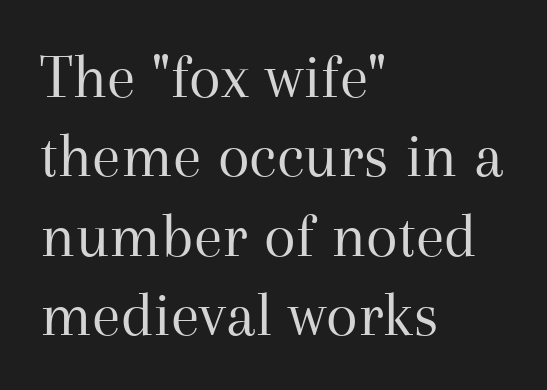
{"serif": "yes", "italic": "no", "bold": "no", "weight": "regular", "width": "normal", "stroke_contrast": "medium", "x_height": "medium", "monospaced": "no", "underline": "no", "align": "left", "line_spacing_ratio": 1.22, "letter_spacing": "normal", "letter_spacing_em": 0.0, "glyph_px": 65}
